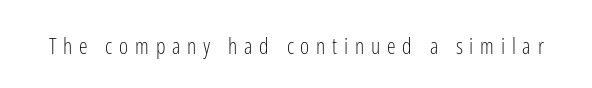
Substantial extra tracking has been applied to these lines. Posture: upright roman. A bare baseline throughout the passage. A quiet, ordinary-to-light weight characterises the typeface.
